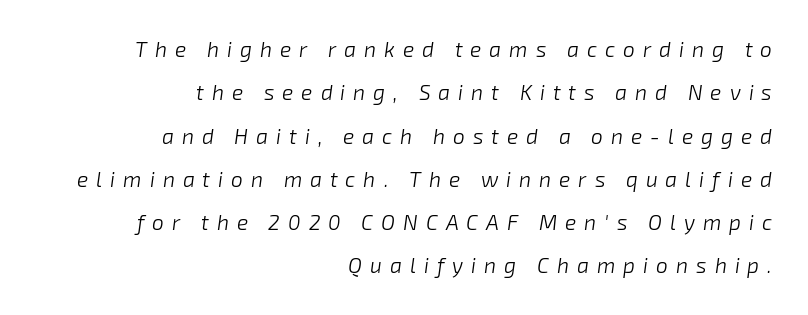
The image shows 21 px text type, italic (leaning right); set right-aligned, loose line spacing (2.06x), unusually wide letter spacing (+0.38 em), not underlined.
